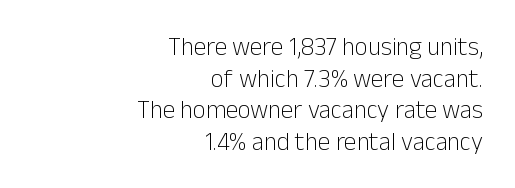
The image shows 25 px text type, upright; set right-aligned, normal line spacing (1.27x), normal letter spacing, not underlined.
